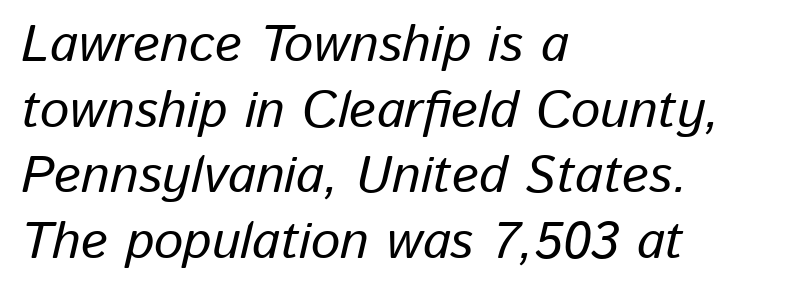
The image shows 52 px text type, italic (leaning right); set left-aligned, normal line spacing (1.26x), normal letter spacing, not underlined; low stroke contrast and a medium x-height.
